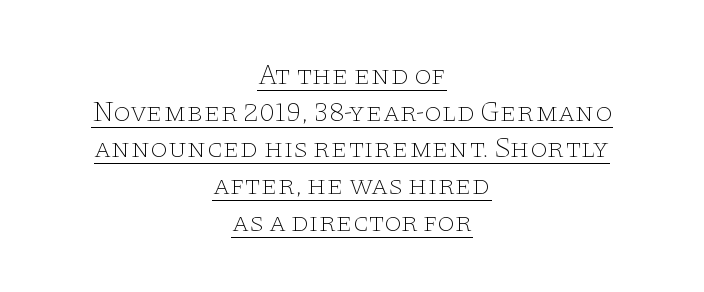
{"serif": "yes", "italic": "no", "bold": "no", "weight": "thin", "width": "wide", "stroke_contrast": "low", "x_height": "large", "monospaced": "no", "underline": "yes", "align": "center", "line_spacing": "normal", "line_spacing_ratio": 1.31, "letter_spacing": "normal", "letter_spacing_em": 0.0, "glyph_px": 28}
